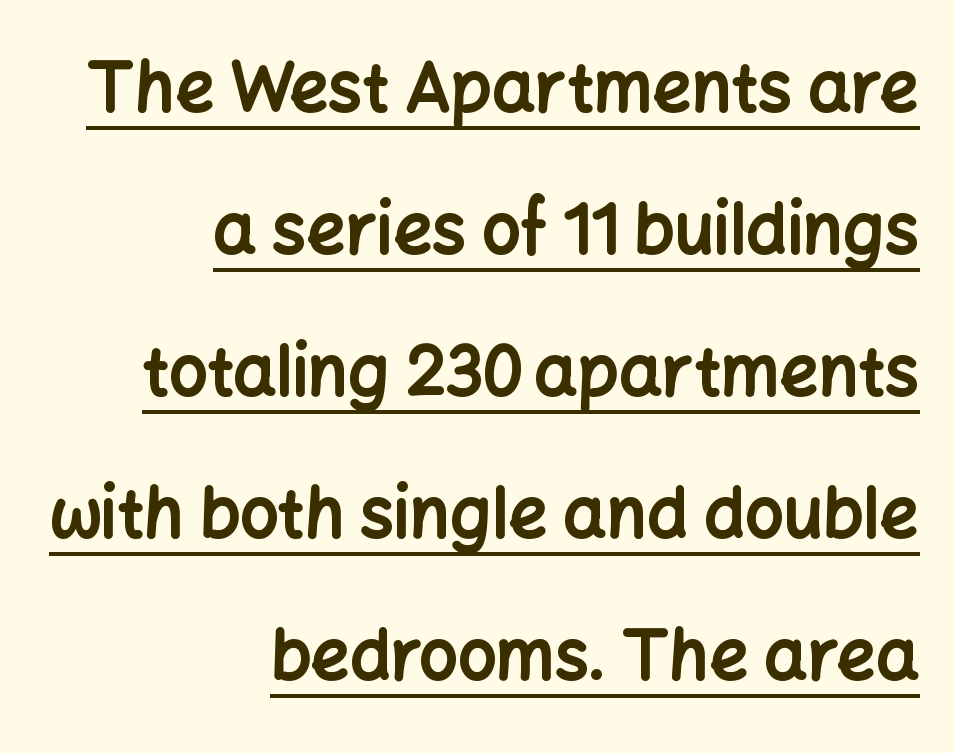
You can tell it's not italic because the verticals are truly vertical. Do the characters align in a grid? No, the font is proportional. You can see a thin bar hugging the bottom of the glyphs. The designer dialed line spacing up above the default. If you drew a ruler down the right edge, every line would touch it. Heavy, bold letterforms.
